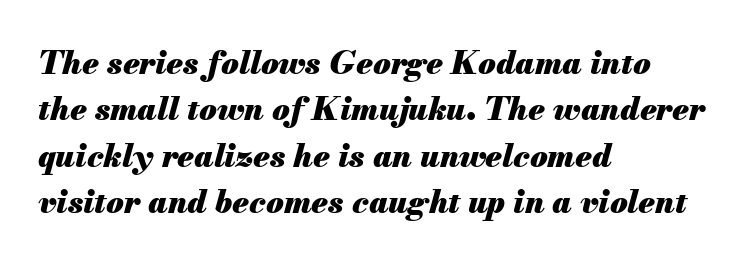
Q: Is the text bold? A: Yes.
Q: Is the text italic (slanted)? A: Yes, it leans right by about 13 degrees.
Q: Is the text underlined? A: No.
Q: How is the paragraph aligned? A: Left-aligned.
Q: Is the spacing between letters normal or unusually wide? A: Normal.
Q: Is the spacing between lines tight, normal or loose? A: Normal.
Q: Width (condensed, normal, or wide)? A: Normal.
Q: Stroke contrast? A: Medium.
Q: x-height? A: Small.
Q: Monospaced? A: No.
